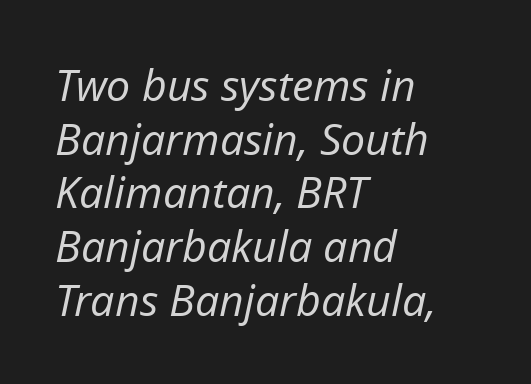
{"italic": "yes", "lean": "right", "slant_degrees": 12, "bold": "no", "weight": "regular", "width": "normal", "stroke_contrast": "low", "x_height": "medium", "monospaced": "no", "underline": "no", "align": "left", "line_spacing": "normal", "line_spacing_ratio": 1.25, "letter_spacing": "normal", "letter_spacing_em": 0.0, "glyph_px": 43}
